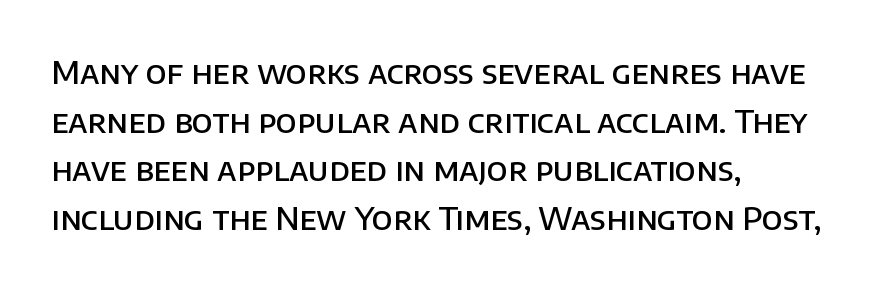
{"serif": "no", "italic": "no", "bold": "semi", "weight": "semibold", "width": "normal", "stroke_contrast": "low", "x_height": "large", "monospaced": "no", "underline": "no", "align": "left", "line_spacing": "normal", "line_spacing_ratio": 1.52, "letter_spacing": "normal", "letter_spacing_em": 0.0, "glyph_px": 32}
